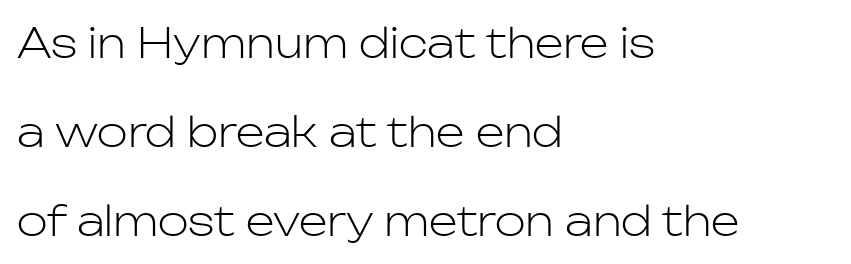
Q: Is the text bold? A: No.
Q: Is the text italic (slanted)? A: No, it is upright.
Q: Is the typeface a serif or a sans-serif typeface? A: Sans-serif.
Q: Is the text underlined? A: No.
Q: How is the paragraph aligned? A: Left-aligned.
Q: Is the spacing between letters normal or unusually wide? A: Normal.
Q: Is the spacing between lines tight, normal or loose? A: Loose.
Q: Width (condensed, normal, or wide)? A: Normal.
Q: Stroke contrast? A: Low.
Q: x-height? A: Medium.
Q: Monospaced? A: No.
